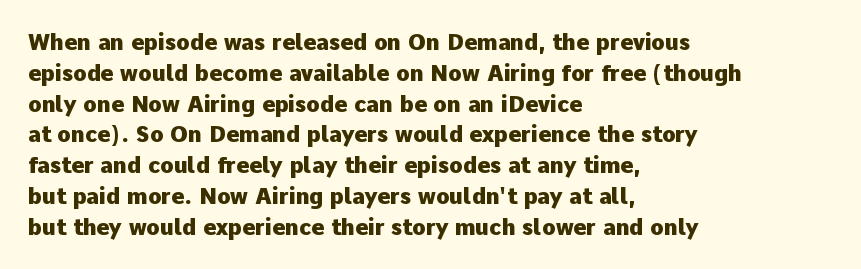
The image shows 22 px bold type, upright; set left-aligned, normal line spacing (1.4x), normal letter spacing, not underlined.
